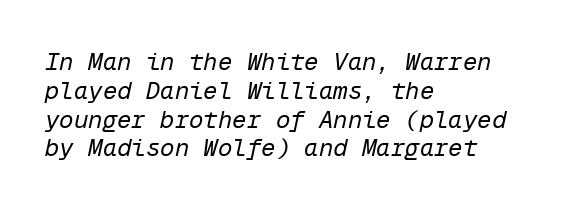
{"italic": "yes", "lean": "right", "slant_degrees": 12, "bold": "no", "underline": "no", "align": "left", "line_spacing_ratio": 1.2, "letter_spacing": "normal", "letter_spacing_em": 0.0, "glyph_px": 24}
